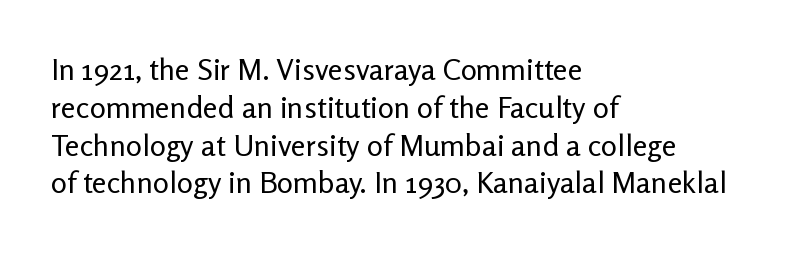
{"serif": "no", "italic": "no", "bold": "no", "weight": "regular", "width": "normal", "stroke_contrast": "low", "x_height": "medium", "monospaced": "no", "underline": "no", "align": "left", "line_spacing": "normal", "line_spacing_ratio": 1.26, "letter_spacing": "normal", "letter_spacing_em": 0.0, "glyph_px": 30}
